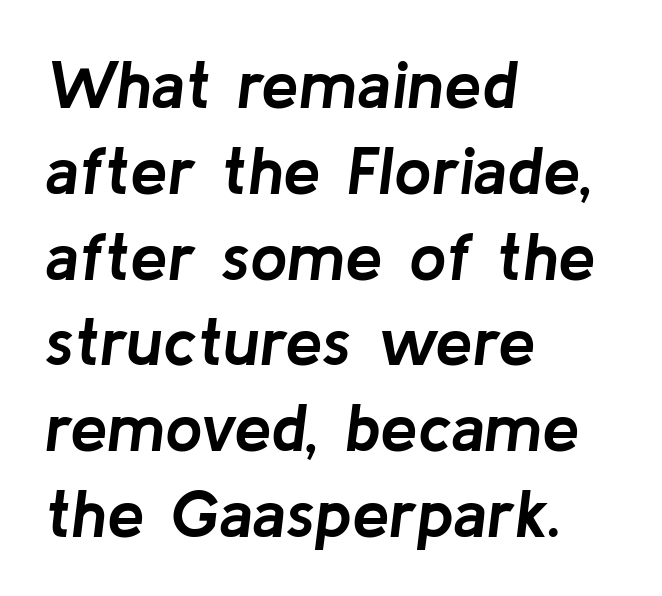
Vertical spacing — default. Italic: yes, the glyphs are oblique. Varying glyph widths throughout — classic text-font behaviour. Bare-footed words on every line. Caption: standard tracking, unaltered.
